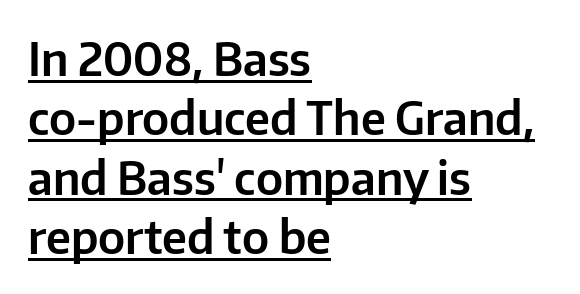
Quick note: not italic, upright. Looks like regular typesetting: each glyph gets only the width it needs. The passage shown is underscored from start to finish. The letterforms sit shoulder to shoulder at normal distance. Line spacing here is normal. A typesetter would label this face a sans.
